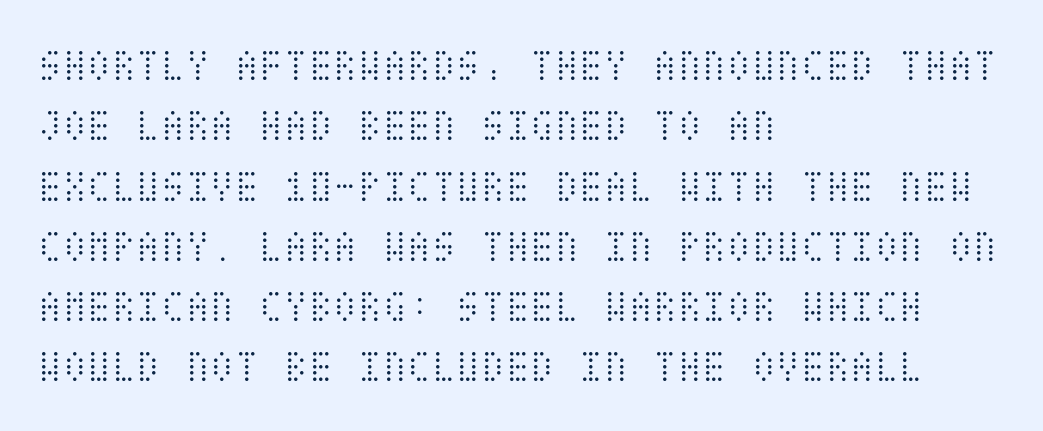
{"italic": "no", "bold": "no", "weight": "light", "width": "condensed", "stroke_contrast": "medium", "x_height": "large", "underline": "no", "align": "left", "line_spacing": "normal", "line_spacing_ratio": 1.34, "letter_spacing": "normal", "letter_spacing_em": 0.0, "glyph_px": 45}
